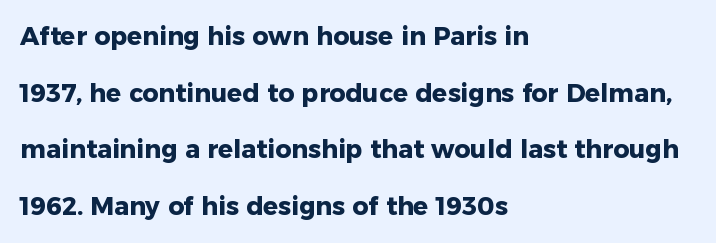
The image shows 25 px bold type, upright; set left-aligned, loose line spacing (2.27x), normal letter spacing, not underlined.
